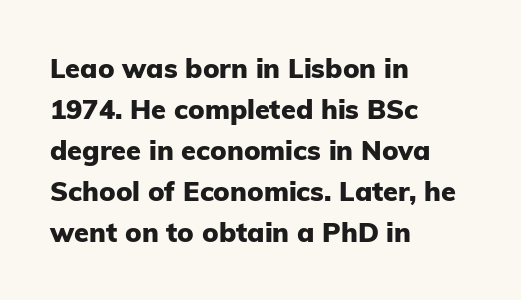
The image shows 27 px bold type, upright; set left-aligned, normal line spacing (1.52x), normal letter spacing, not underlined.
